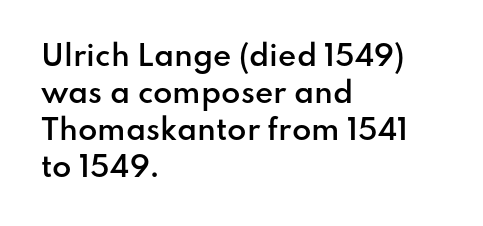
{"serif": "no", "italic": "no", "bold": "semi", "weight": "semibold", "width": "normal", "stroke_contrast": "low", "x_height": "small", "monospaced": "no", "underline": "no", "align": "left", "line_spacing": "normal", "line_spacing_ratio": 1.32, "letter_spacing": "normal", "letter_spacing_em": 0.0, "glyph_px": 28}
